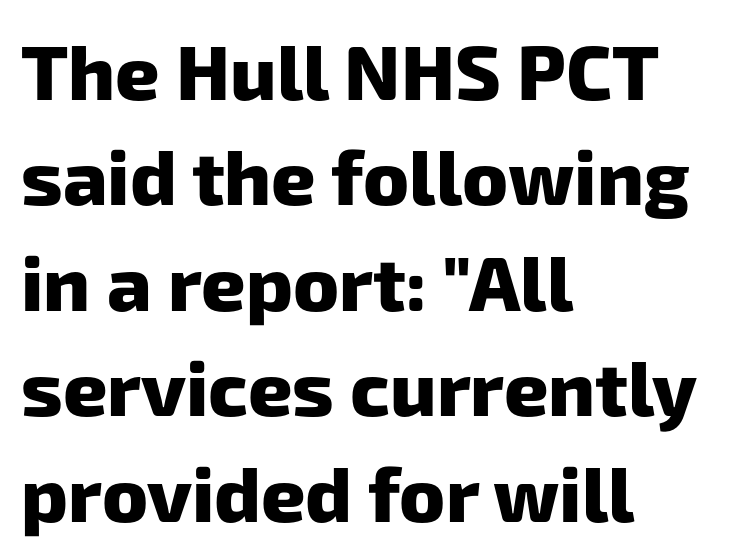
Q: Is the text bold? A: Yes.
Q: Is the typeface a serif or a sans-serif typeface? A: Sans-serif.
Q: Is the text underlined? A: No.
Q: How is the paragraph aligned? A: Left-aligned.
Q: Is the spacing between letters normal or unusually wide? A: Normal.
Q: Is the spacing between lines tight, normal or loose? A: Normal.
Q: Width (condensed, normal, or wide)? A: Normal.
Q: Stroke contrast? A: Low.
Q: x-height? A: Medium.
Q: Monospaced? A: No.
